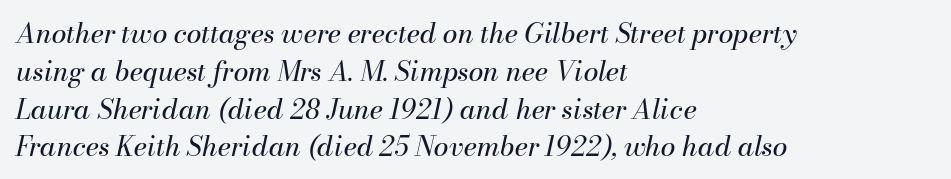
The image shows 27 px text type, italic (leaning right); set left-aligned, normal line spacing (1.4x), normal letter spacing, not underlined.
